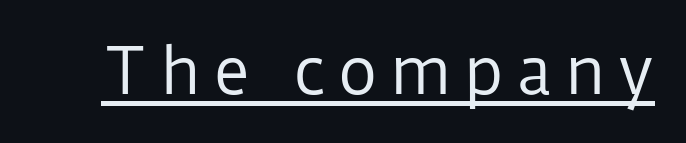
The rendering uses natural spacing where letterforms have individual widths. Observe the absence of serifs on each vertical stroke in this sample. Stem width sits at or under what a default text font uses. Each line of the rendering has a horizontal stroke beneath the glyphs. Characters remain perfectly vertical along every line.
